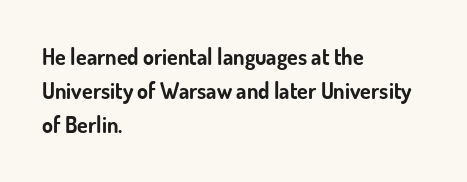
Underline: absent. Default kerning and tracking; the words read as compact shapes. Successive baselines arrive at the customary interval. You can tell it's not italic because the verticals are truly vertical. One-word summary of the alignment: left. These lines carry a lot of weight — the face is fully bold.
